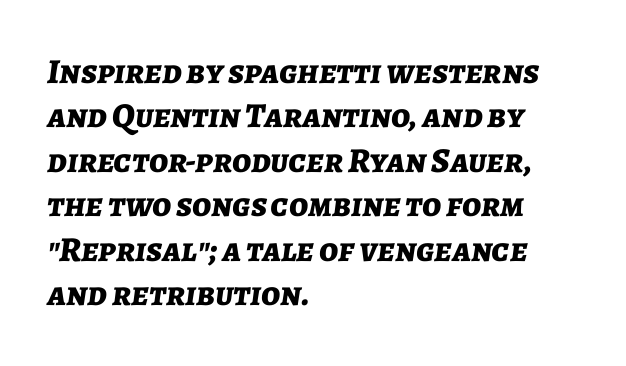
Caption: bold face, heavy strokes. Compared with a centered layout, this one pins lines to the left instead. One glance says typical: line gaps are just what's usual. Emphasis-style slanted type is in use. Nothing unusual about the tracking: characters are spaced as the font intends.
